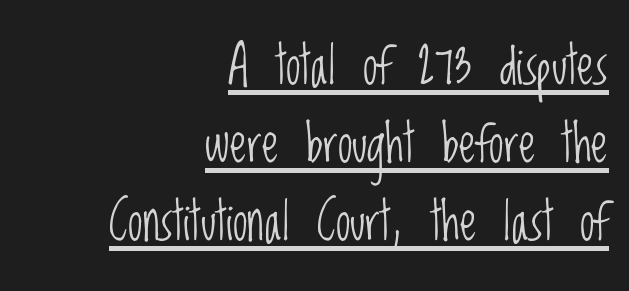
Q: Is the text bold? A: No.
Q: Is the text italic (slanted)? A: No, it is upright.
Q: Is the typeface a serif or a sans-serif typeface? A: Sans-serif.
Q: Is the text underlined? A: Yes.
Q: How is the paragraph aligned? A: Right-aligned.
Q: Is the spacing between letters normal or unusually wide? A: Normal.
Q: Is the spacing between lines tight, normal or loose? A: Normal.
Q: Width (condensed, normal, or wide)? A: Condensed.
Q: Stroke contrast? A: Low.
Q: x-height? A: Large.
Q: Monospaced? A: No.
